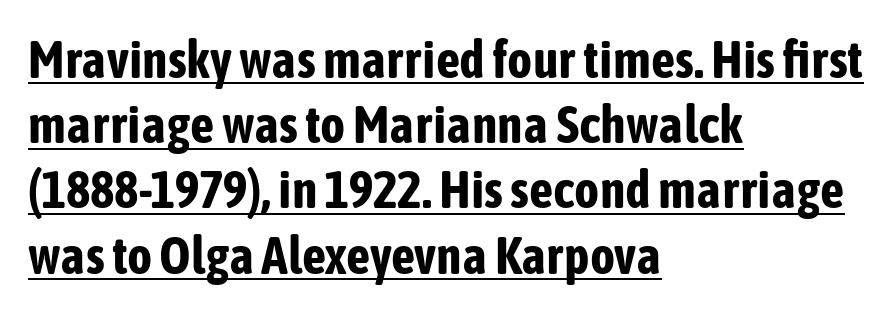
Words appear dense and cohesive because spacing is normal. Students, observe the line beneath the letters — that is underlining. Each letter keeps its own natural width here, so spacing adapts to shape. Characters remain perfectly vertical along every line. Each line starts at the same left margin while the right side varies. The text was rendered using a sans face with plain stroke endings.
